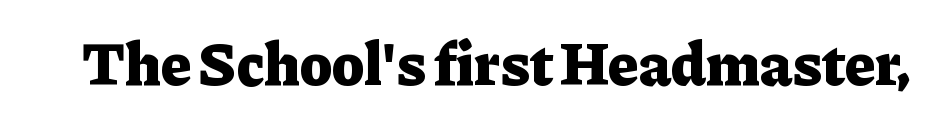
{"serif": "yes", "italic": "no", "bold": "yes", "weight": "heavy", "width": "normal", "stroke_contrast": "low", "x_height": "medium", "monospaced": "no", "underline": "no", "letter_spacing": "normal", "letter_spacing_em": 0.0, "glyph_px": 61}
